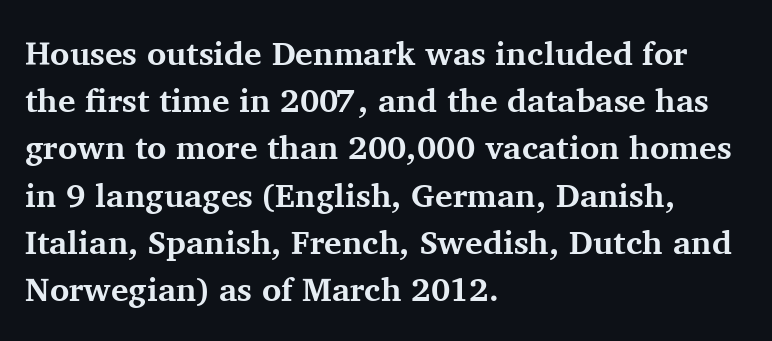
The image shows 33 px bold serif type, upright; set left-aligned, normal line spacing (1.43x), normal letter spacing, not underlined; medium stroke contrast and a medium x-height.
